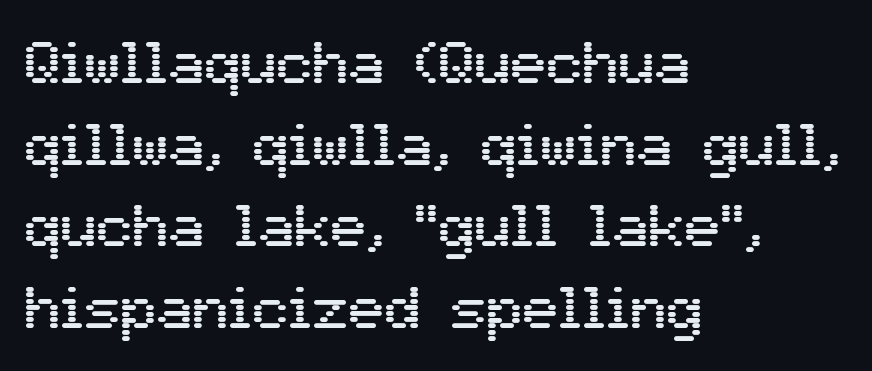
The image shows 60 px sans-serif type, upright; set left-aligned, normal line spacing (1.36x), normal letter spacing, not underlined; medium stroke contrast and a medium x-height.
